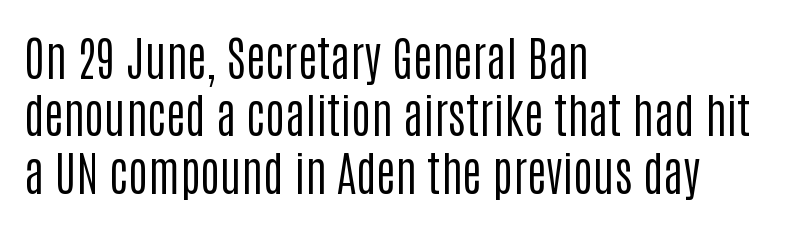
The image shows 47 px regular-weight, condensed sans-serif type, upright; set left-aligned, line spacing 1.22x, normal letter spacing, not underlined; low stroke contrast and a large x-height.
